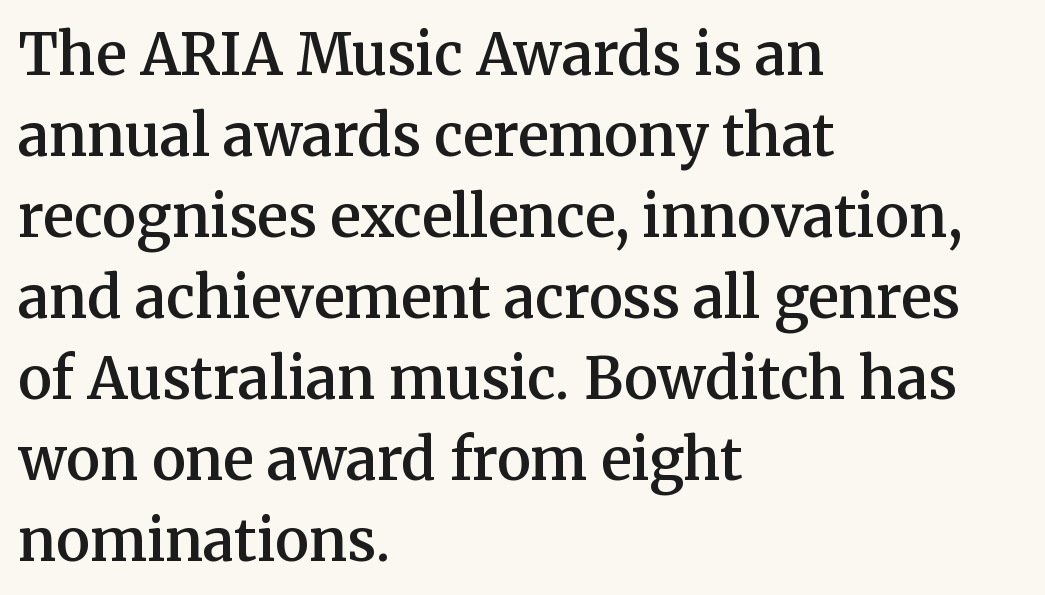
{"serif": "yes", "italic": "no", "bold": "semi", "weight": "semibold", "width": "normal", "stroke_contrast": "medium", "x_height": "medium", "monospaced": "no", "underline": "no", "align": "left", "line_spacing": "normal", "line_spacing_ratio": 1.42, "letter_spacing": "normal", "letter_spacing_em": 0.0, "glyph_px": 57}
